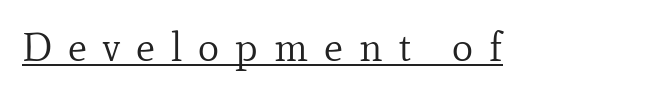
Q: Is the text bold? A: No.
Q: Is the text italic (slanted)? A: No, it is upright.
Q: Is the typeface a serif or a sans-serif typeface? A: Serif.
Q: Is the text underlined? A: Yes.
Q: Is the spacing between letters normal or unusually wide? A: Unusually wide.
Q: Width (condensed, normal, or wide)? A: Normal.
Q: Stroke contrast? A: Low.
Q: x-height? A: Small.
Q: Monospaced? A: No.
